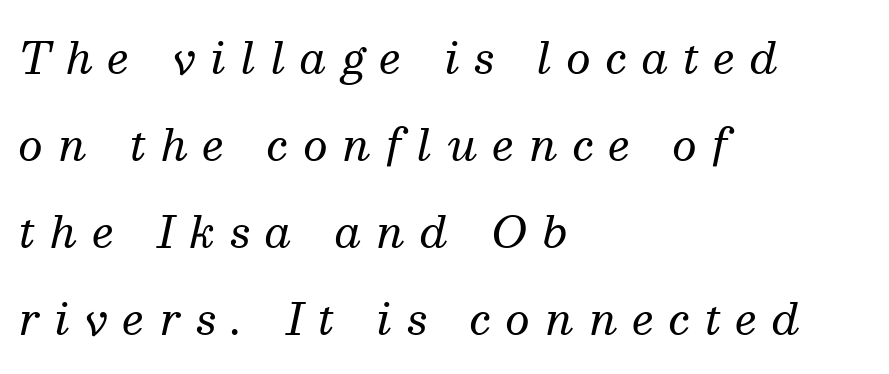
A typesetter would call this leading open, well beyond the default. Spacing between characters has been opened up far beyond the box default. Glance below the letters and you will spot only blank space. Here the designer chose a conventional face with non-uniform glyph widths. When letters slant like this, we call the style italic.
